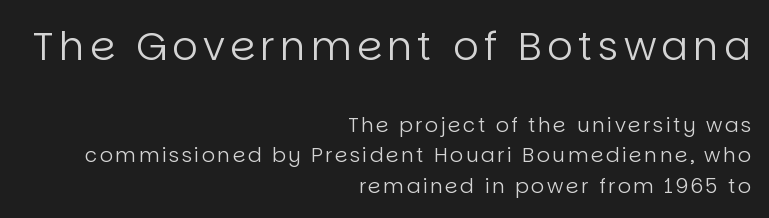
The image shows 40 px regular-weight sans-serif type, upright; set right-aligned, normal line spacing (1.52x), not underlined; the first (top) block is 2.0x larger; low stroke contrast and a large x-height.
